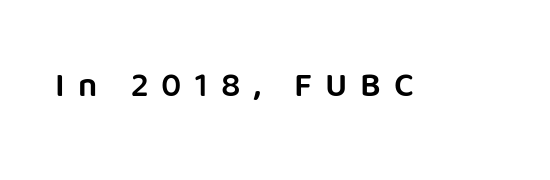
Q: Is the text italic (slanted)? A: No, it is upright.
Q: Is the typeface a serif or a sans-serif typeface? A: Sans-serif.
Q: Is the text underlined? A: No.
Q: Is the spacing between letters normal or unusually wide? A: Unusually wide.
Q: Width (condensed, normal, or wide)? A: Normal.
Q: Stroke contrast? A: Low.
Q: x-height? A: Large.
Q: Monospaced? A: No.
